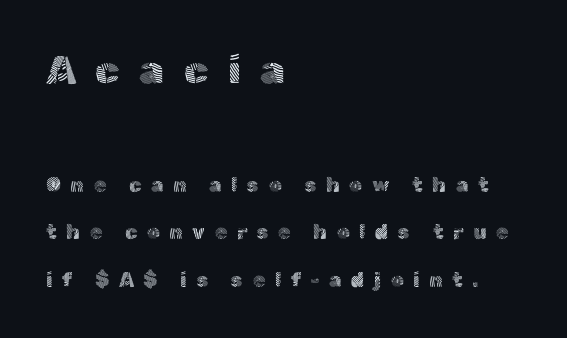
{"serif": "no", "italic": "no", "bold": "no", "weight": "light", "width": "normal", "x_height": "medium", "monospaced": "no", "underline": "no", "align": "left", "line_spacing": "loose", "line_spacing_ratio": 2.37, "letter_spacing": "wide", "letter_spacing_em": 0.48, "larger_block": "first", "size_ratio": 2.0, "glyph_px": 40}
